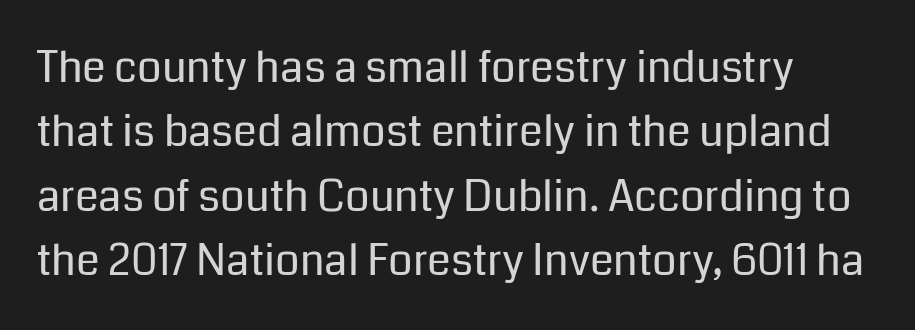
{"serif": "no", "italic": "no", "bold": "no", "weight": "regular", "width": "normal", "stroke_contrast": "low", "x_height": "medium", "monospaced": "no", "underline": "no", "align": "left", "line_spacing": "normal", "line_spacing_ratio": 1.5, "letter_spacing": "normal", "letter_spacing_em": 0.0, "glyph_px": 43}
